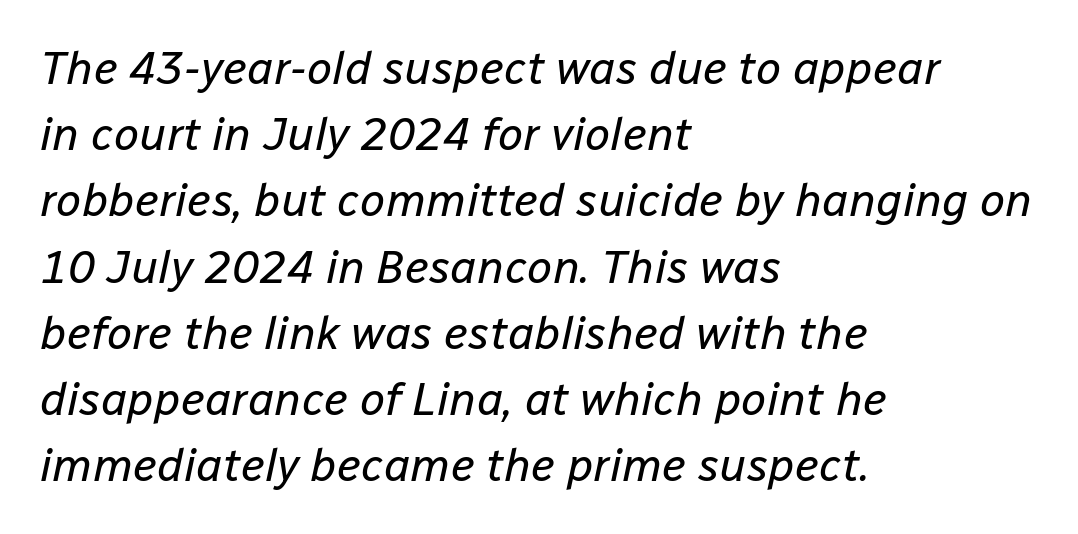
The image shows 46 px regular-weight type, italic (leaning right); set left-aligned, normal line spacing (1.44x), normal letter spacing, not underlined; low stroke contrast and a medium x-height.
